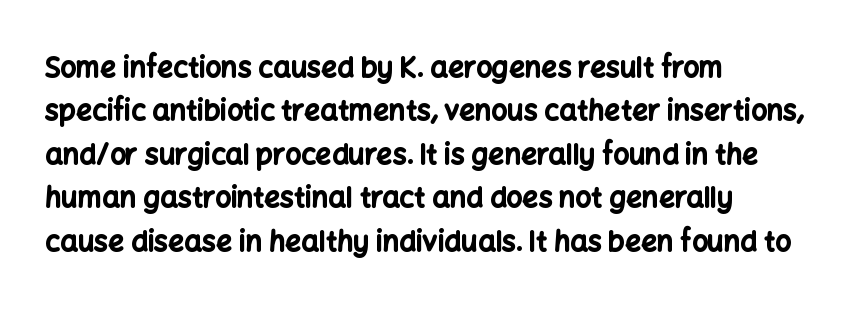
This sample uses plain, unmodified letter spacing. Pretty heavy lettering here — definitely bold. Descenders are the only things crossing below the line. I'd call this a sans setting — the letters go barefoot. Characters remain perfectly vertical along every line. Horizontally, the lines are justified to the leading edge only.
